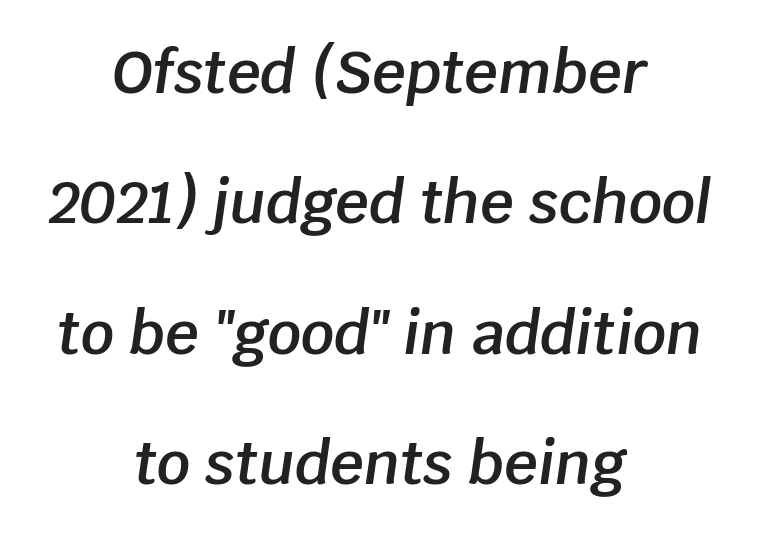
Students, observe: this is what heavily led, spacious text looks like. On the weight axis this lands at semibold, roughly 600. In CSS terms this would be text-align: center. Any mark beneath the type? The region is blank. A typesetter would call this proportional, since set widths differ per character.
